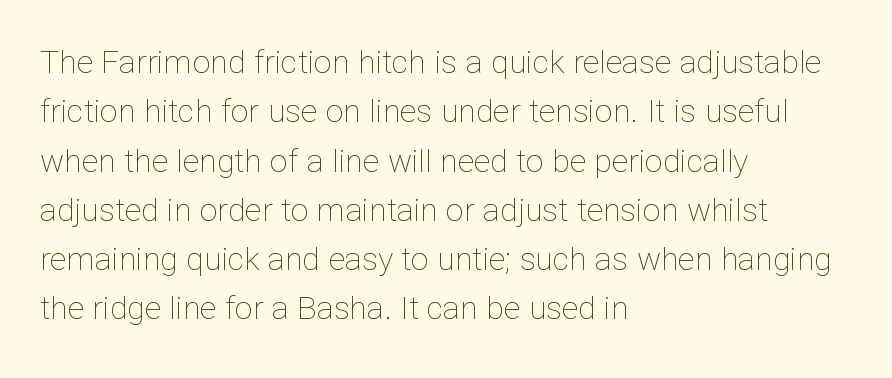
The image shows 32 px thin type, upright; set left-aligned, normal line spacing (1.54x), normal letter spacing, not underlined; low stroke contrast and a medium x-height.
